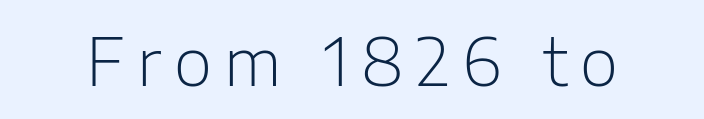
Q: Is the text bold? A: No.
Q: Is the text italic (slanted)? A: No, it is upright.
Q: Is the typeface a serif or a sans-serif typeface? A: Sans-serif.
Q: Is the text underlined? A: No.
Q: Width (condensed, normal, or wide)? A: Normal.
Q: Stroke contrast? A: Low.
Q: x-height? A: Medium.
Q: Monospaced? A: No.
